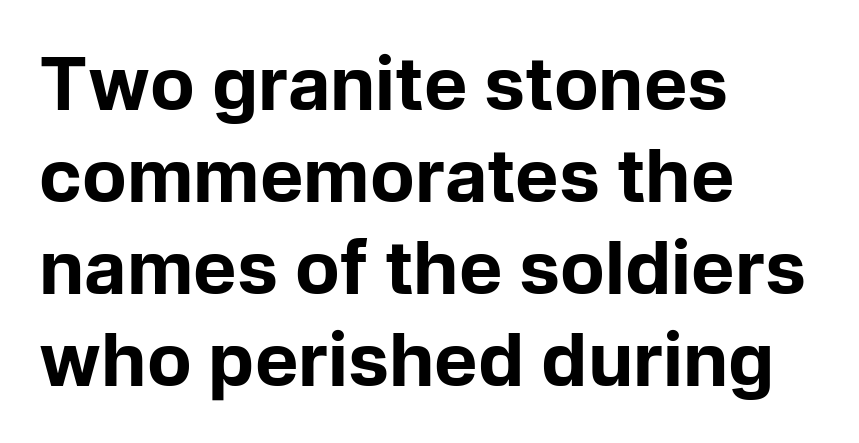
Q: Is the text bold? A: Yes.
Q: Is the text italic (slanted)? A: No, it is upright.
Q: Is the typeface a serif or a sans-serif typeface? A: Sans-serif.
Q: Is the text underlined? A: No.
Q: How is the paragraph aligned? A: Left-aligned.
Q: Is the spacing between letters normal or unusually wide? A: Normal.
Q: Is the spacing between lines tight, normal or loose? A: Normal.
Q: Width (condensed, normal, or wide)? A: Normal.
Q: Stroke contrast? A: Low.
Q: x-height? A: Medium.
Q: Monospaced? A: No.
